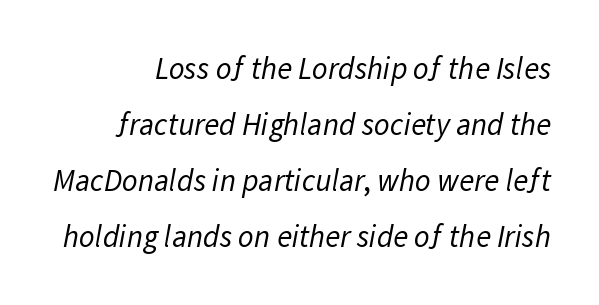
The image shows 31 px regular-weight sans-serif type; set right-aligned, line spacing 1.81x, normal letter spacing, not underlined; low stroke contrast and a medium x-height.
